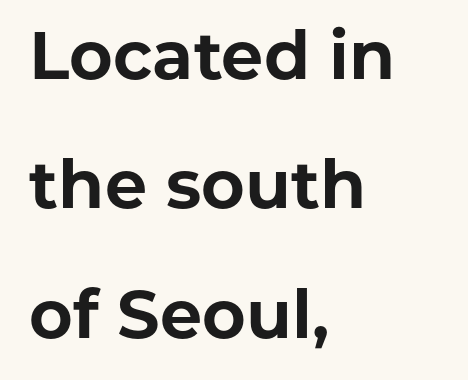
The image shows 67 px bold sans-serif type, upright; set left-aligned, loose line spacing (1.93x), normal letter spacing, not underlined; low stroke contrast and a medium x-height.
